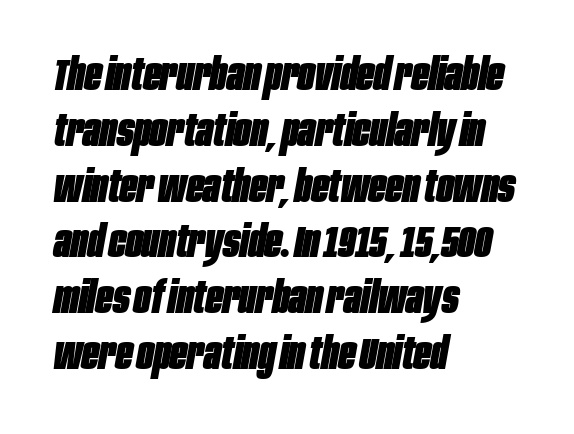
The image shows 45 px heavy, condensed type, italic (leaning right); set left-aligned, line spacing 1.24x, normal letter spacing, not underlined; low stroke contrast and a large x-height.
